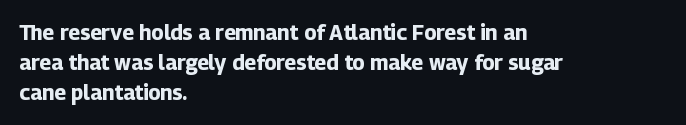
The font's upright variant was chosen for this text. These lines keep a tight, regular rhythm from letter to letter. Notice how thick the strokes are: this is what a full bold looks like. These lines sit exactly where default settings would place them.
